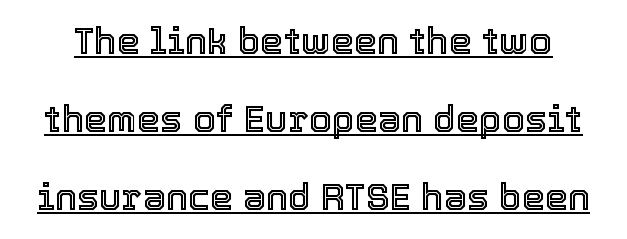
The image shows 37 px text type, upright; set loose line spacing (2.11x), normal letter spacing, underlined; a medium x-height.
